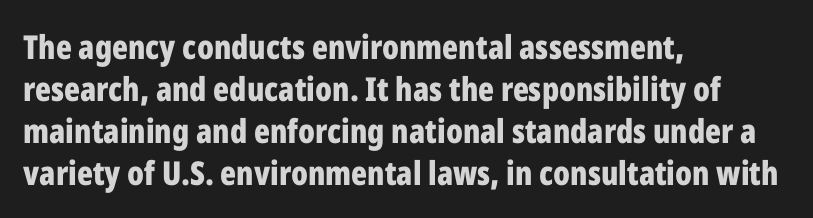
The image shows 33 px bold, condensed sans-serif type, upright; set left-aligned, normal line spacing (1.27x), normal letter spacing, not underlined; low stroke contrast and a medium x-height.
